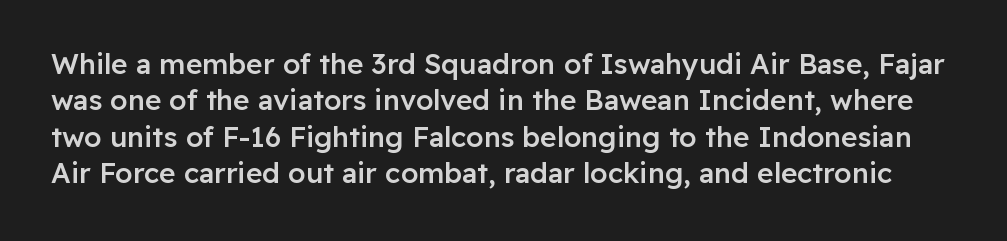
The image shows 28 px semibold sans-serif type, upright; set normal line spacing (1.3x), normal letter spacing, not underlined; low stroke contrast and a medium x-height.
